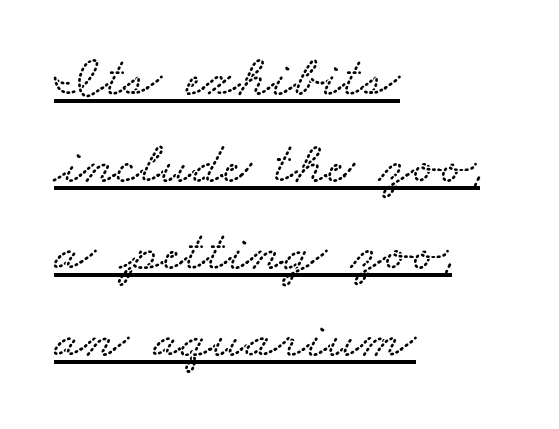
Q: Is the text underlined? A: Yes.
Q: How is the paragraph aligned? A: Left-aligned.
Q: Is the spacing between letters normal or unusually wide? A: Normal.
Q: Is the spacing between lines tight, normal or loose? A: Normal.
Q: Width (condensed, normal, or wide)? A: Wide.
Q: Stroke contrast? A: Low.
Q: x-height? A: Small.
Q: Monospaced? A: No.
